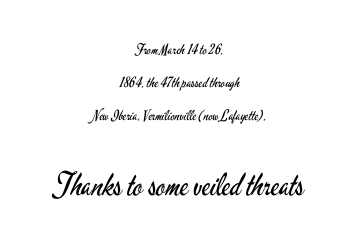
The lines are quadded center. Each letter's strokes conclude bluntly, with no projecting serifs. The emphasis by scale lands on block number two, below. If you measured baseline to baseline, you'd find a long distance.
